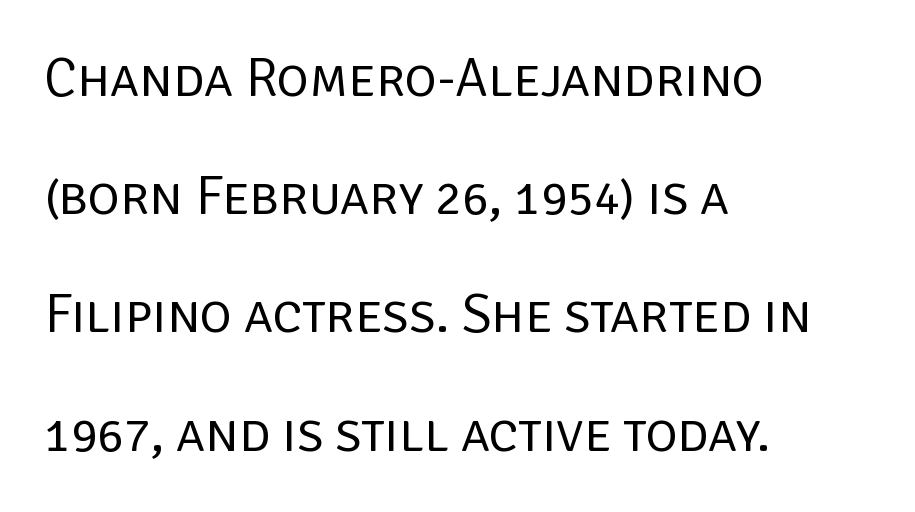
Q: Is the text bold? A: No.
Q: Is the text italic (slanted)? A: No, it is upright.
Q: Is the typeface a serif or a sans-serif typeface? A: Sans-serif.
Q: Is the text underlined? A: No.
Q: How is the paragraph aligned? A: Left-aligned.
Q: Is the spacing between letters normal or unusually wide? A: Normal.
Q: Is the spacing between lines tight, normal or loose? A: Loose.
Q: Width (condensed, normal, or wide)? A: Normal.
Q: Stroke contrast? A: Low.
Q: x-height? A: Large.
Q: Monospaced? A: No.
